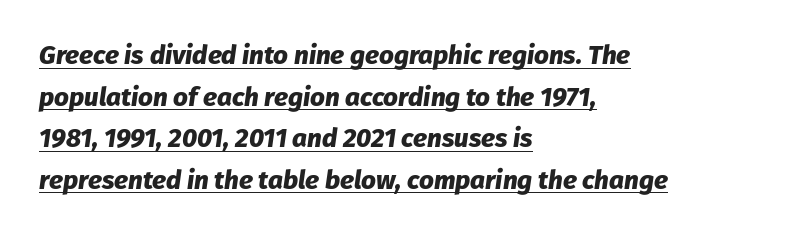
Q: Is the text bold? A: Yes.
Q: Is the text italic (slanted)? A: Yes, it leans right by about 8 degrees.
Q: Is the text underlined? A: Yes.
Q: How is the paragraph aligned? A: Left-aligned.
Q: Is the spacing between letters normal or unusually wide? A: Normal.
Q: Is the spacing between lines tight, normal or loose? A: Normal.
